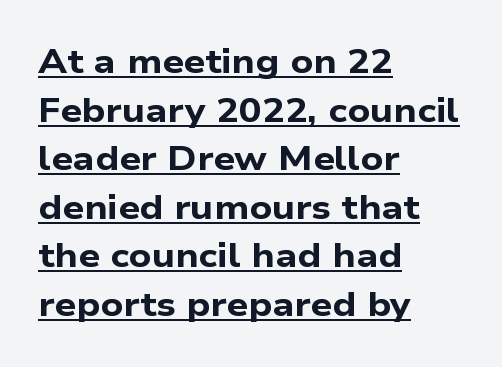
{"serif": "no", "bold": "yes", "weight": "bold", "width": "wide", "stroke_contrast": "low", "x_height": "medium", "monospaced": "no", "underline": "yes", "align": "left", "line_spacing": "normal", "line_spacing_ratio": 1.43, "letter_spacing": "normal", "letter_spacing_em": 0.0, "glyph_px": 34}
